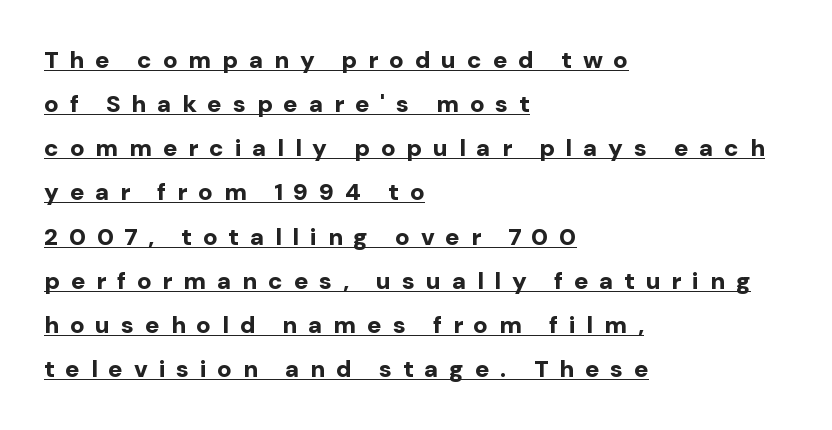
The image shows 24 px bold type, upright; set left-aligned, line spacing 1.84x, unusually wide letter spacing (+0.45 em), underlined.
